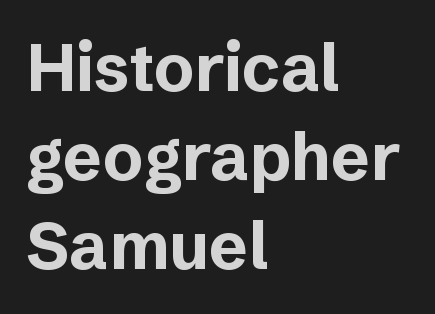
The letters sit at their default tracking, neither squeezed nor spread. Serif or sans? Sans — the stroke terminals are bare. The characters look thick and weighty, a clear bold. The space directly below the letters is spotless. Upright lettering throughout. Rows of type keep a routine distance in the vertical direction.
